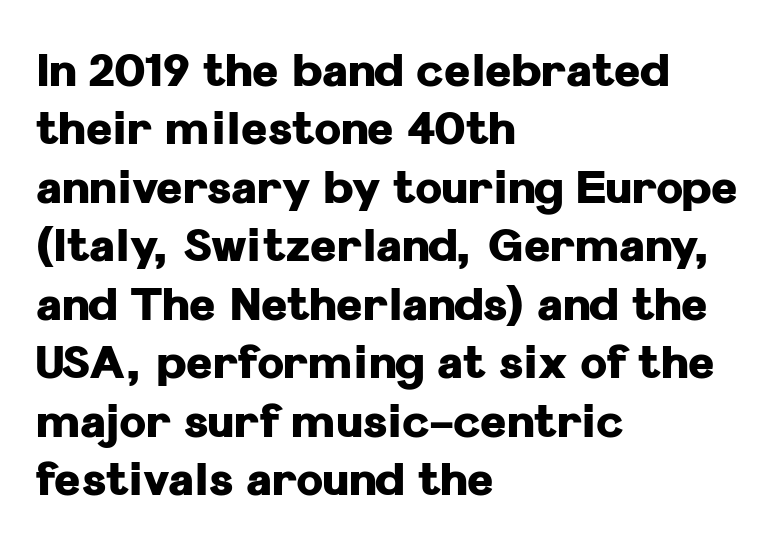
{"serif": "no", "italic": "no", "bold": "yes", "weight": "heavy", "width": "normal", "stroke_contrast": "low", "x_height": "medium", "monospaced": "no", "underline": "no", "align": "left", "line_spacing": "normal", "line_spacing_ratio": 1.3, "letter_spacing": "normal", "letter_spacing_em": 0.0, "glyph_px": 45}
